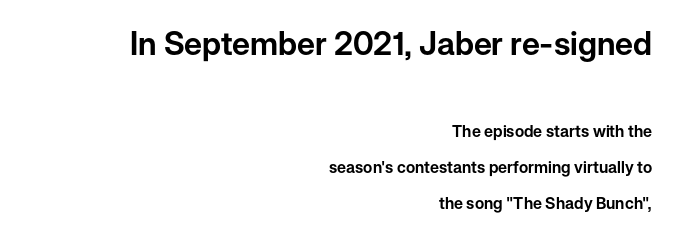
The paragraph has a hard right edge and a soft left edge. Type without underlining. The tracking reads as untouched default to a designer's eye. The line-height multiplier appears high, well above default. This is sans-serif lettering, the kind often seen on screens and signage.
